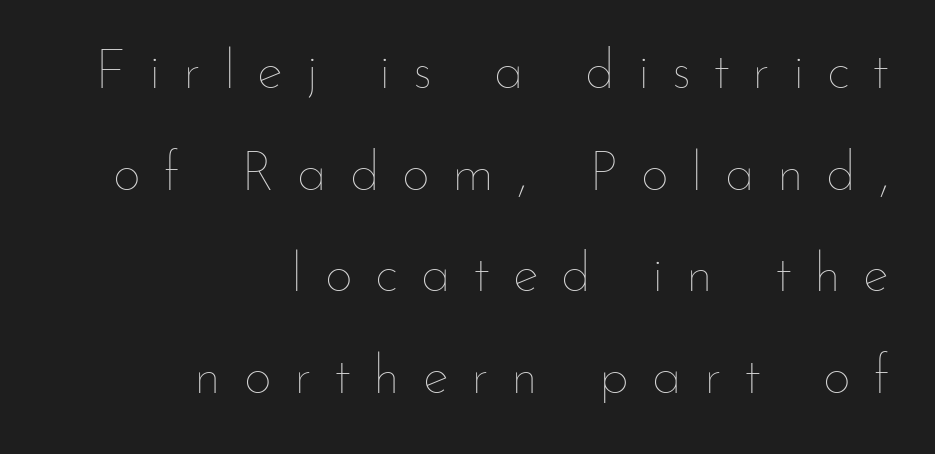
Q: Is the text bold? A: No.
Q: Is the text italic (slanted)? A: No, it is upright.
Q: Is the text underlined? A: No.
Q: How is the paragraph aligned? A: Right-aligned.
Q: Is the spacing between letters normal or unusually wide? A: Unusually wide.
Q: Width (condensed, normal, or wide)? A: Normal.
Q: Stroke contrast? A: Low.
Q: x-height? A: Small.
Q: Monospaced? A: No.
